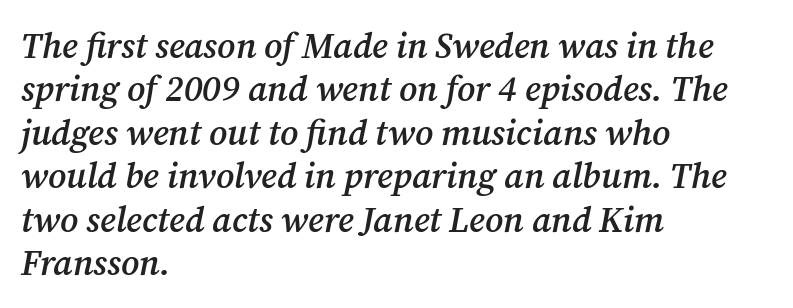
{"serif": "yes", "italic": "yes", "lean": "right", "slant_degrees": 12, "bold": "semi", "weight": "semibold", "width": "normal", "stroke_contrast": "medium", "x_height": "medium", "monospaced": "no", "underline": "no", "align": "left", "line_spacing_ratio": 1.24, "letter_spacing": "normal", "letter_spacing_em": 0.0, "glyph_px": 35}
